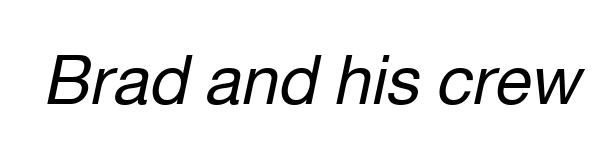
Stems and bowls with no extra thickness — not bold. Honestly, the letter spacing is just normal — you wouldn't notice it. The passage shown is typed in a proportional face where columns would drift. Rendered with sloped, italic letterforms. The specimen omits any rule beneath the text block's lines.
